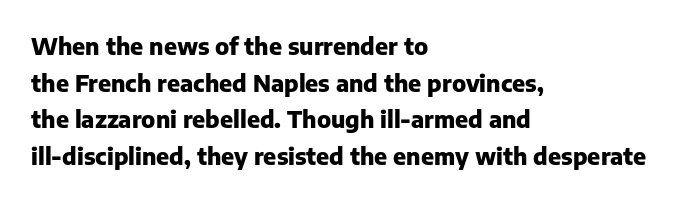
{"italic": "no", "bold": "yes", "underline": "no", "align": "left", "line_spacing": "normal", "line_spacing_ratio": 1.59, "letter_spacing": "normal", "letter_spacing_em": 0.0, "glyph_px": 23}
